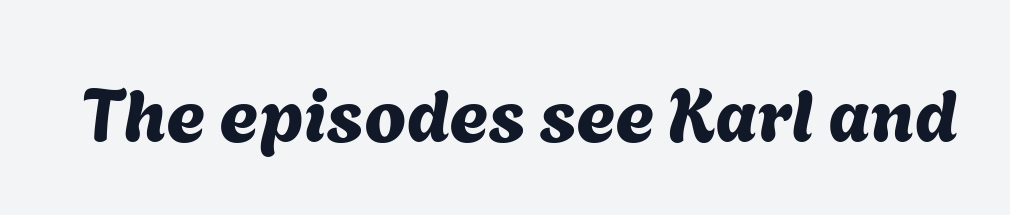
Characters follow at the spacing the type designer built in. Plain, unruled lines of type. What kind of face is this? One without serifs — a sans. The passage shown is typed in a proportional face where columns would drift.
